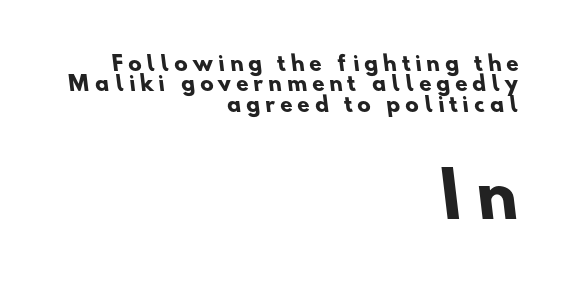
Leading: reduced. The face used here is a sans, in the tradition of grotesques and geometrics. These lines are rendered in a variable-pitch font. A typesetter would call this heavily tracked-out type.
